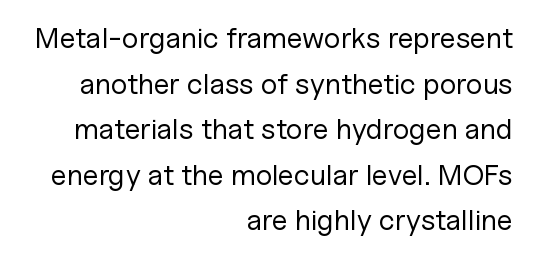
The image shows 29 px regular-weight sans-serif type, upright; set right-aligned, normal line spacing (1.57x), normal letter spacing, not underlined; low stroke contrast and a medium x-height.
